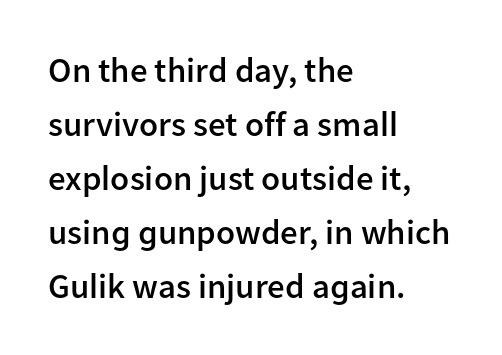
The image shows 35 px semibold sans-serif type, upright; set left-aligned, normal line spacing (1.54x), normal letter spacing, not underlined; low stroke contrast and a medium x-height.
